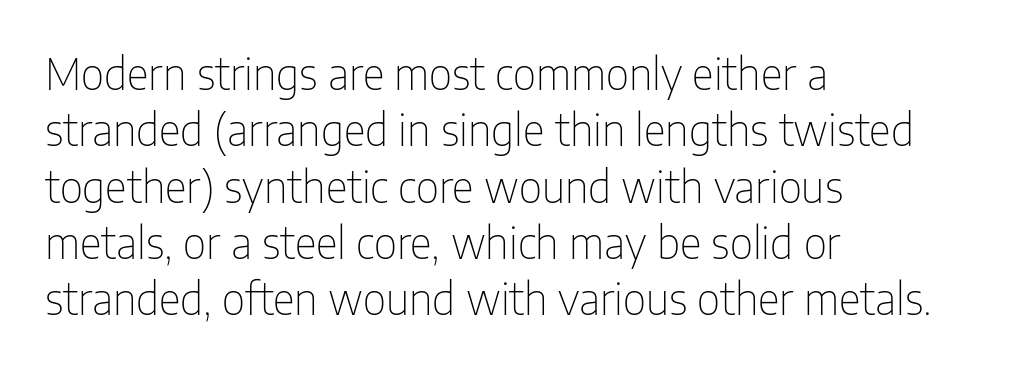
{"serif": "no", "italic": "no", "bold": "no", "weight": "thin", "width": "condensed", "stroke_contrast": "low", "x_height": "medium", "monospaced": "no", "underline": "no", "align": "left", "line_spacing": "normal", "line_spacing_ratio": 1.31, "letter_spacing": "normal", "letter_spacing_em": 0.0, "glyph_px": 43}
